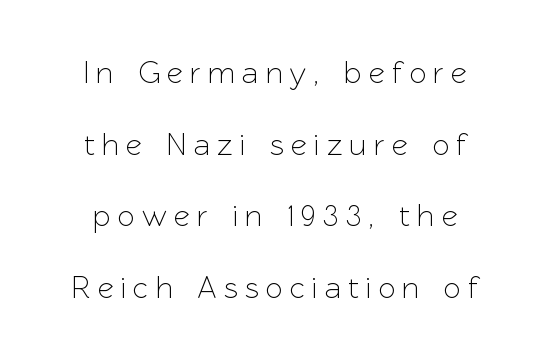
The image shows 31 px sans-serif type, upright; set loose line spacing (2.31x), unusually wide letter spacing (+0.26 em), not underlined; low stroke contrast and a medium x-height.
